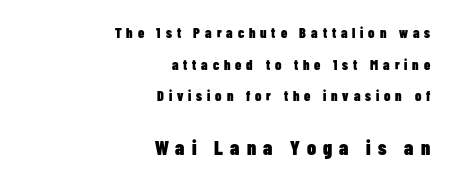
Nope, not italic — everything's standing straight. Line spacing here is loose. Look at the glyph heights: the lower group is clearly the bigger setting. Loose tracking; the words dissolve into strings of separated letters.
